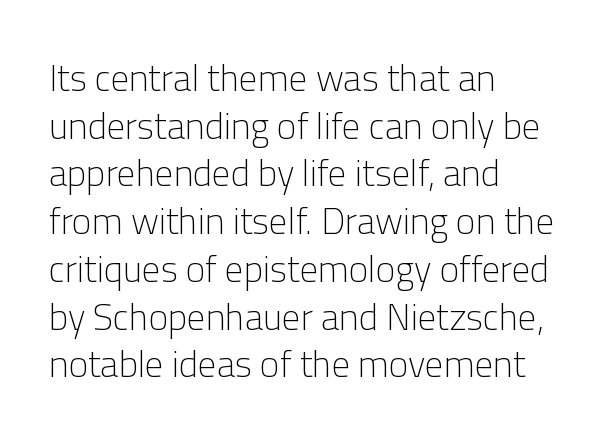
The image shows 37 px light sans-serif type, upright; set left-aligned, normal line spacing (1.29x), normal letter spacing, not underlined; low stroke contrast and a medium x-height.
